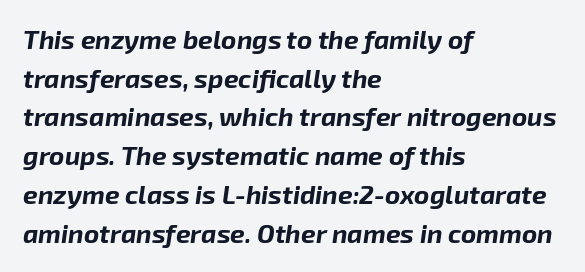
{"italic": "yes", "lean": "right", "slant_degrees": 8, "bold": "yes", "underline": "no", "align": "left", "line_spacing": "normal", "line_spacing_ratio": 1.49, "letter_spacing": "normal", "letter_spacing_em": 0.0, "glyph_px": 26}
